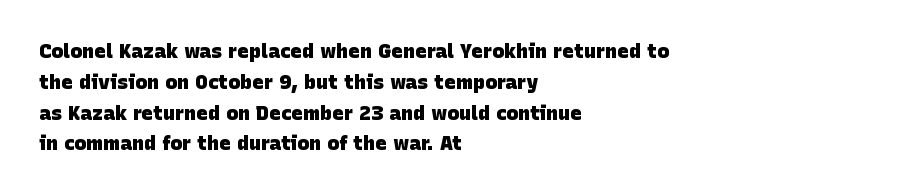
If you drew a ruler down the left edge, every line would touch it. Honestly, the letter spacing is just normal — you wouldn't notice it. These lines sit exactly where default settings would place them. Descenders hang freely into open space. Bold? Absolutely — the strokes are thick and heavy.
